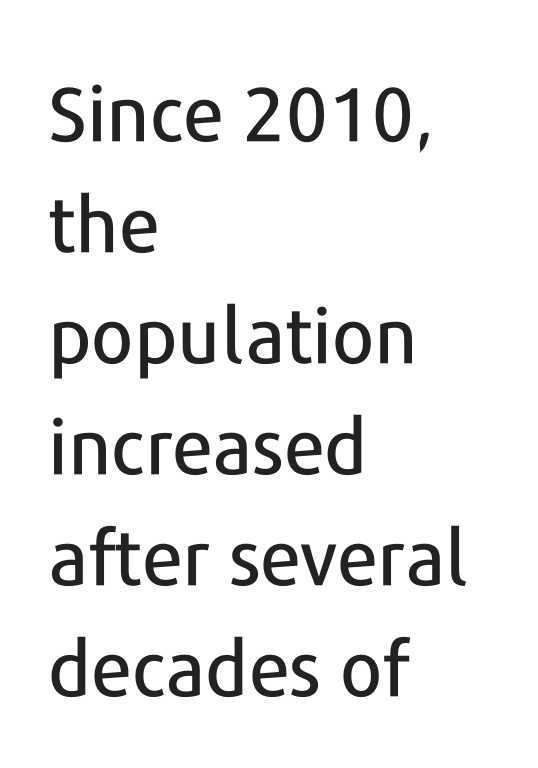
Successive baselines arrive at the customary interval. Every character sits straight up, as roman type does. Descenders are the only things crossing below the line. These lines are rendered in a variable-pitch font.
